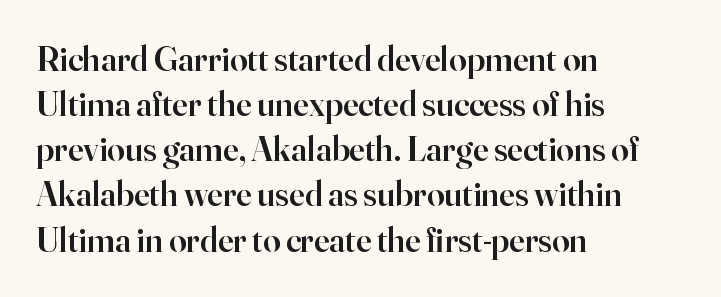
A serif font was chosen for this passage. This is roman type, the default non-slanted kind. Note the varied advance widths — an 'i' is clearly narrower than an 'm'. One-word summary of the alignment: left.
